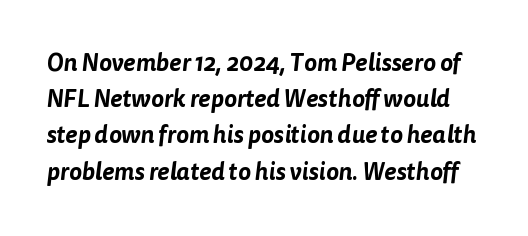
Q: Is the text underlined? A: No.
Q: Is the spacing between letters normal or unusually wide? A: Normal.
Q: Is the spacing between lines tight, normal or loose? A: Normal.
